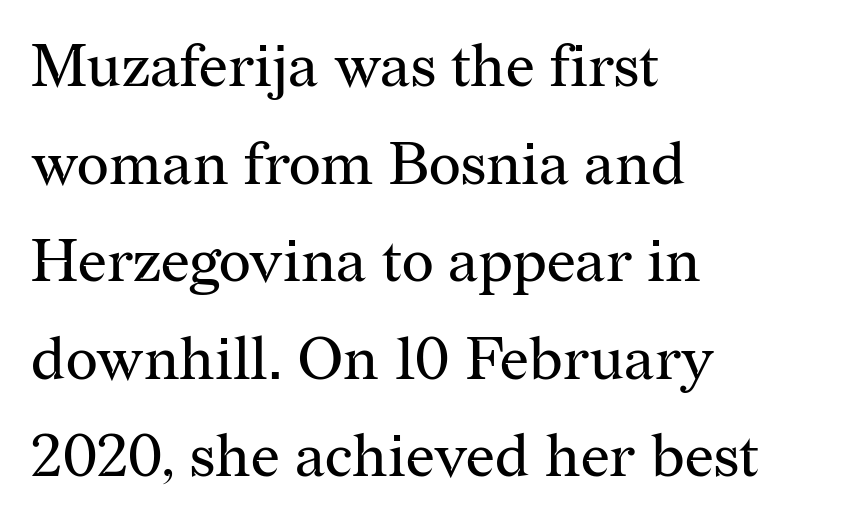
Q: Is the text bold? A: No.
Q: Is the text italic (slanted)? A: No, it is upright.
Q: Is the typeface a serif or a sans-serif typeface? A: Serif.
Q: Is the text underlined? A: No.
Q: How is the paragraph aligned? A: Left-aligned.
Q: Is the spacing between letters normal or unusually wide? A: Normal.
Q: Is the spacing between lines tight, normal or loose? A: Normal.
Q: Width (condensed, normal, or wide)? A: Normal.
Q: Stroke contrast? A: Medium.
Q: x-height? A: Medium.
Q: Monospaced? A: No.
